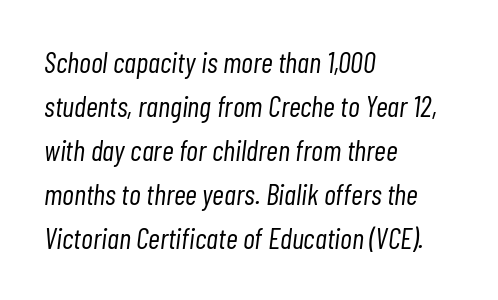
Q: Is the text bold? A: No.
Q: Is the text italic (slanted)? A: Yes, it leans right by about 7 degrees.
Q: Is the text underlined? A: No.
Q: How is the paragraph aligned? A: Left-aligned.
Q: Is the spacing between letters normal or unusually wide? A: Normal.
Q: Is the spacing between lines tight, normal or loose? A: Normal.
Q: Width (condensed, normal, or wide)? A: Condensed.
Q: Stroke contrast? A: Low.
Q: x-height? A: Medium.
Q: Monospaced? A: No.
